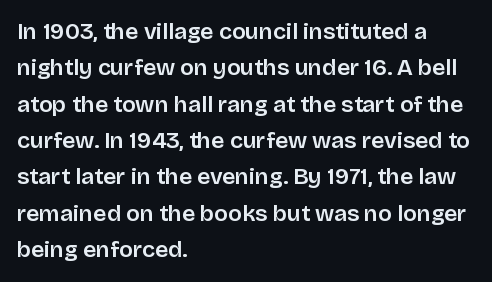
{"italic": "no", "bold": "semi", "underline": "no", "align": "left", "line_spacing": "normal", "line_spacing_ratio": 1.58, "letter_spacing": "normal", "letter_spacing_em": 0.0, "glyph_px": 23}
